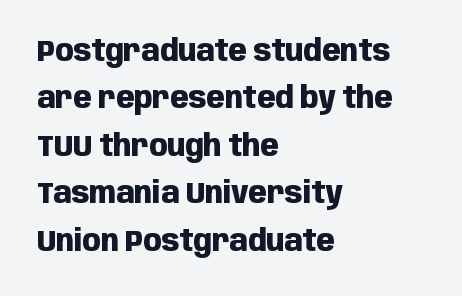
{"serif": "no", "italic": "no", "bold": "yes", "weight": "heavy", "width": "condensed", "stroke_contrast": "low", "x_height": "large", "monospaced": "no", "underline": "no", "align": "left", "line_spacing": "normal", "line_spacing_ratio": 1.58, "letter_spacing": "normal", "letter_spacing_em": 0.0, "glyph_px": 30}
